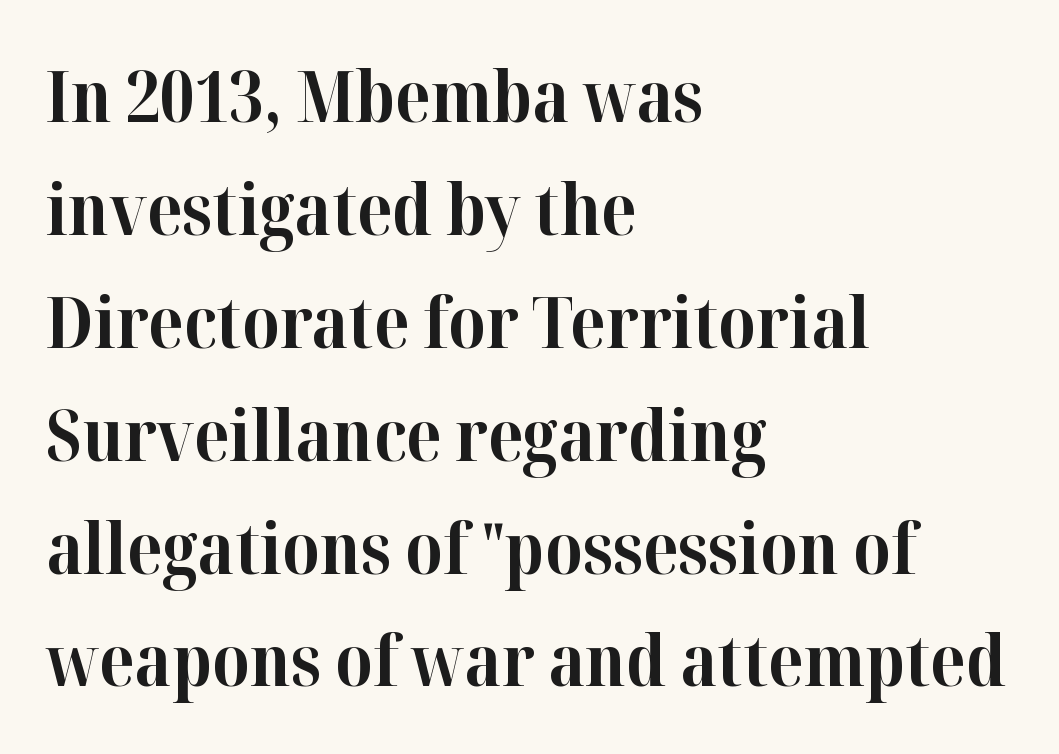
A normal amount of white space separates one row of letters from the next. As a designer I'd log this as weight 700, bold. Stroke terminals: seriffed. Students, note that the glyphs here touch the page at normal intervals. The passage shown is typed in a proportional face where columns would drift.
